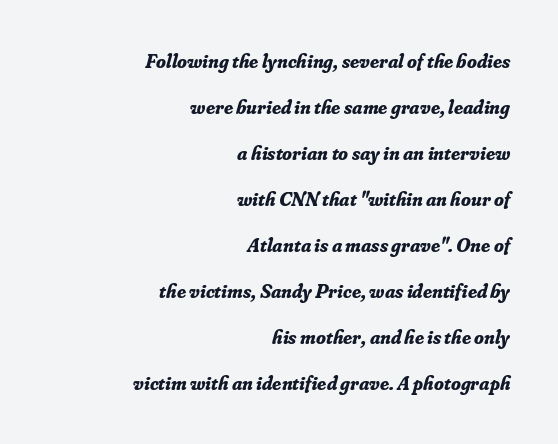
{"italic": "yes", "lean": "right", "slant_degrees": 16, "bold": "yes", "underline": "no", "align": "right", "line_spacing": "loose", "line_spacing_ratio": 2.3, "letter_spacing": "normal", "letter_spacing_em": 0.0, "glyph_px": 20}
